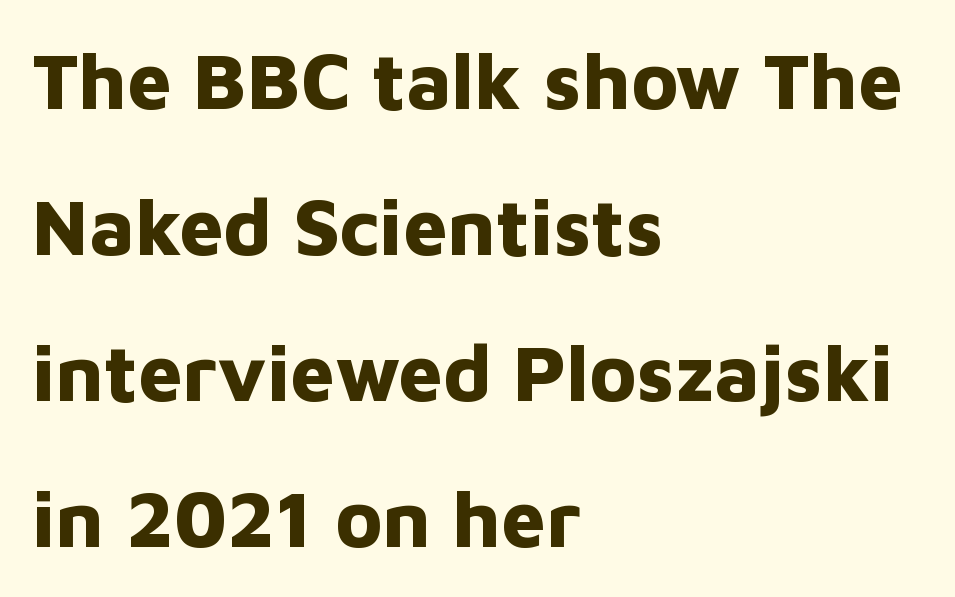
The image shows 79 px bold sans-serif type, upright; set left-aligned, line spacing 1.85x, normal letter spacing, not underlined; low stroke contrast and a medium x-height.
